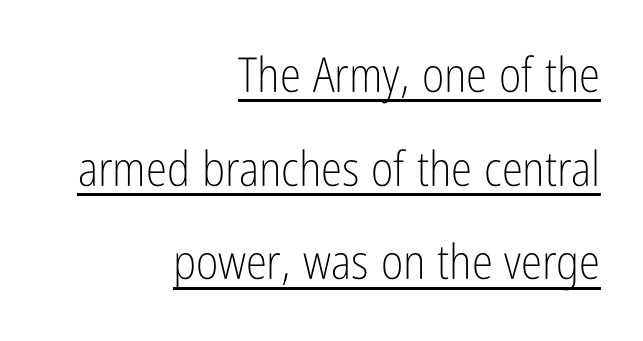
Vertical stems look standard width or narrower in stroke. When letters stand straight like this, we call the style roman or upright. Every row of glyphs terminates at an identical x-position on the right. Honestly, the letter spacing is just normal — you wouldn't notice it.
